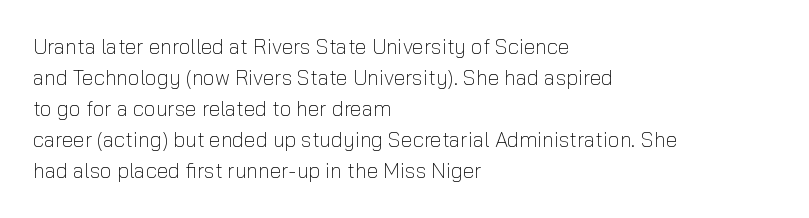
Q: Is the text bold? A: No.
Q: Is the text italic (slanted)? A: No, it is upright.
Q: Is the text underlined? A: No.
Q: How is the paragraph aligned? A: Left-aligned.
Q: Is the spacing between letters normal or unusually wide? A: Normal.
Q: Is the spacing between lines tight, normal or loose? A: Normal.
